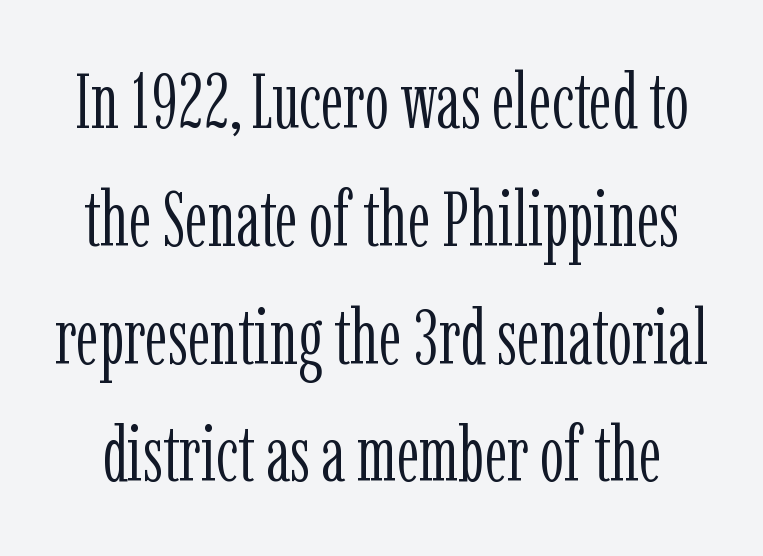
The image shows 77 px light, condensed serif type, upright; set normal line spacing (1.53x), normal letter spacing, not underlined; low stroke contrast and a medium x-height.
